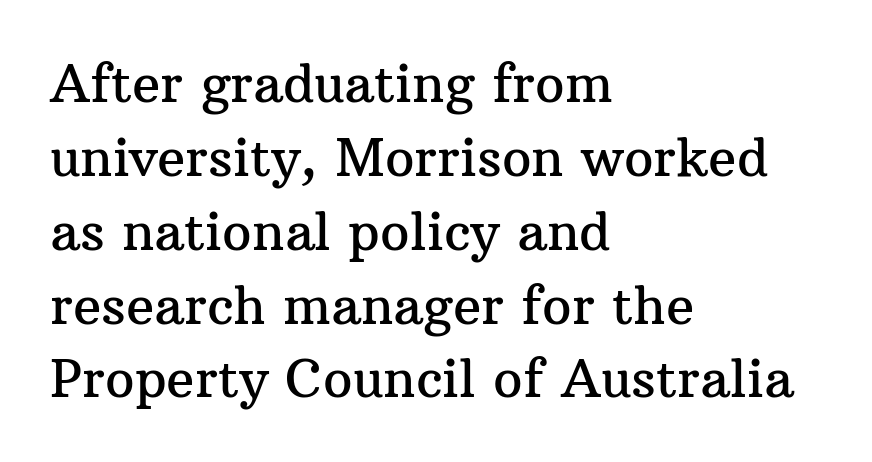
Q: Is the text italic (slanted)? A: No, it is upright.
Q: Is the typeface a serif or a sans-serif typeface? A: Serif.
Q: Is the text underlined? A: No.
Q: How is the paragraph aligned? A: Left-aligned.
Q: Is the spacing between letters normal or unusually wide? A: Normal.
Q: Is the spacing between lines tight, normal or loose? A: Normal.
Q: Width (condensed, normal, or wide)? A: Normal.
Q: Stroke contrast? A: Medium.
Q: x-height? A: Medium.
Q: Monospaced? A: No.
